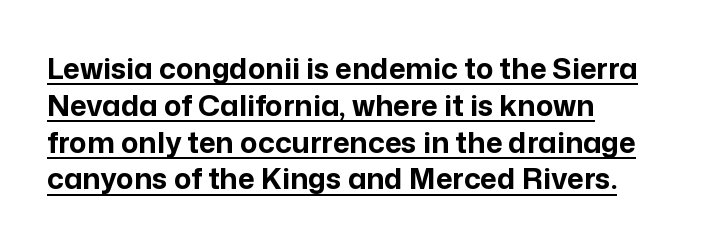
The lines are quadded left. When letters stand straight like this, we call the style roman or upright. Nope, no serifs anywhere on these letters. The vertical gap from one line to the next is medium.
